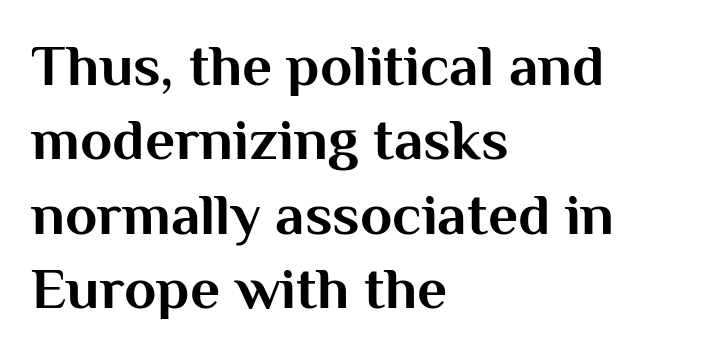
The image shows 59 px bold sans-serif type, upright; set left-aligned, normal line spacing (1.26x), normal letter spacing, not underlined; medium stroke contrast and a medium x-height.
